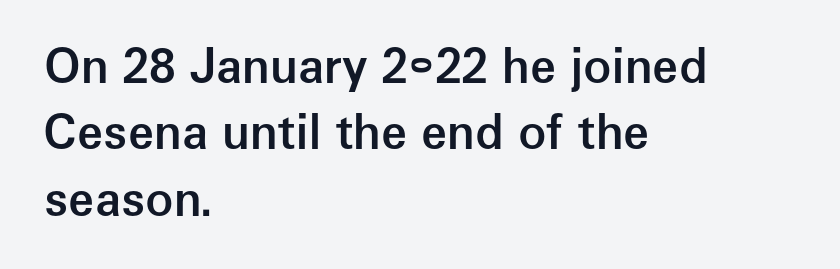
Descender tails drop into unmarked territory. Does extra space separate the letters? No, they use regular spacing. This sample uses an upright cut, with every glyph sitting square on the baseline. The leading is moderate, giving the passage an even texture. No feet cap the strokes, marking this as sans-serif type.
